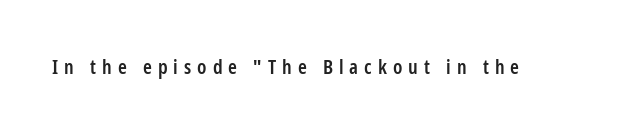
The image shows 20 px text type, upright; set unusually wide letter spacing (+0.3 em), not underlined.
